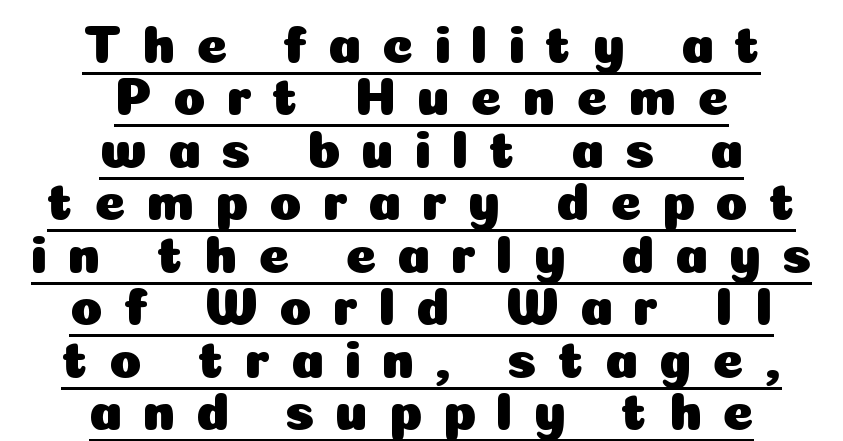
Q: Is the text italic (slanted)? A: No, it is upright.
Q: Is the typeface a serif or a sans-serif typeface? A: Sans-serif.
Q: Is the text underlined? A: Yes.
Q: How is the paragraph aligned? A: Centered.
Q: Is the spacing between letters normal or unusually wide? A: Unusually wide.
Q: Is the spacing between lines tight, normal or loose? A: Tight.
Q: Width (condensed, normal, or wide)? A: Normal.
Q: Stroke contrast? A: Low.
Q: x-height? A: Medium.
Q: Monospaced? A: No.
